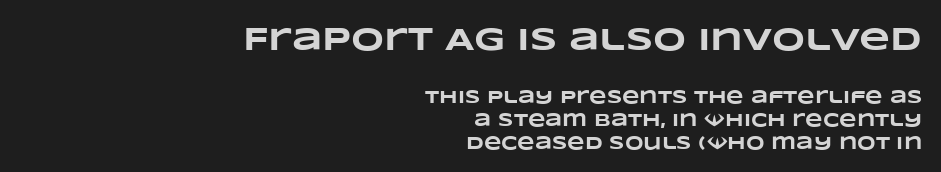
The letterforms sit shoulder to shoulder at normal distance. These lines carry a lot of weight — the face is fully bold. Looks like regular typesetting: each glyph gets only the width it needs. Descender tails drop into unmarked territory. Right-aligned paragraph, ragged on the left.
